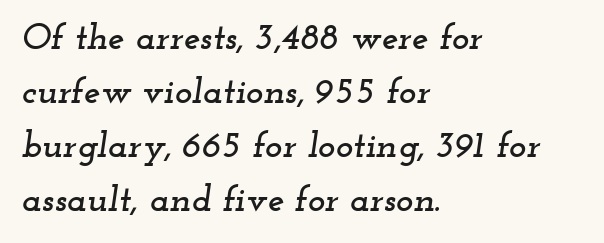
Q: Is the text italic (slanted)? A: Yes, it leans right by about 12 degrees.
Q: Is the typeface a serif or a sans-serif typeface? A: Serif.
Q: Is the text underlined? A: No.
Q: How is the paragraph aligned? A: Left-aligned.
Q: Is the spacing between letters normal or unusually wide? A: Normal.
Q: Is the spacing between lines tight, normal or loose? A: Normal.
Q: Width (condensed, normal, or wide)? A: Wide.
Q: Stroke contrast? A: Low.
Q: x-height? A: Small.
Q: Monospaced? A: No.
